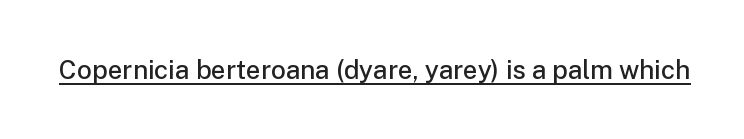
The image shows 26 px text type, upright; set normal letter spacing, underlined.
